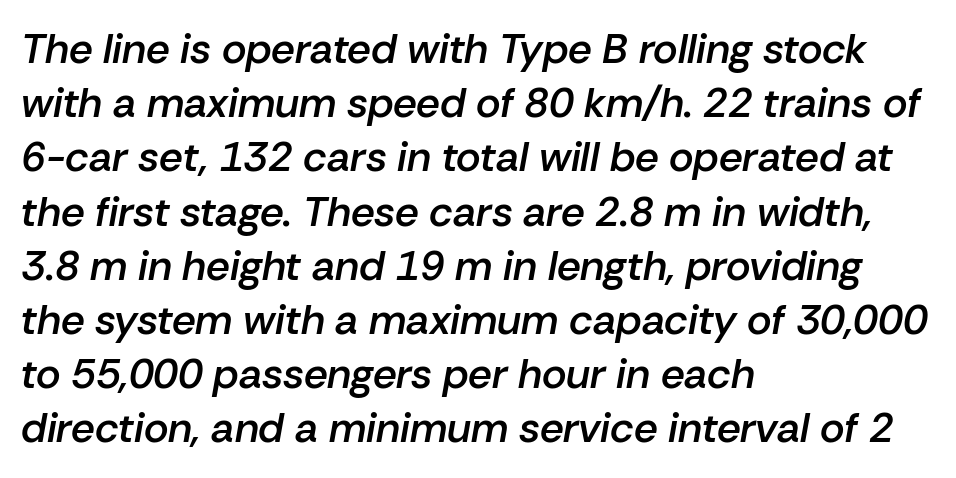
The image shows 42 px semibold type, italic (leaning right); set left-aligned, normal line spacing (1.29x), normal letter spacing, not underlined; low stroke contrast and a medium x-height.
